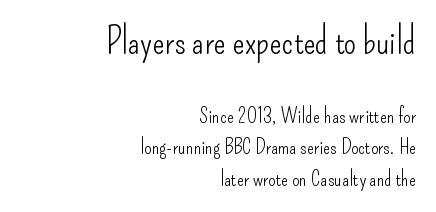
The image shows 36 px light, condensed sans-serif type, upright; set right-aligned, normal line spacing (1.5x), normal letter spacing, not underlined; the first (top) block is 1.71x larger; low stroke contrast and a small x-height.
